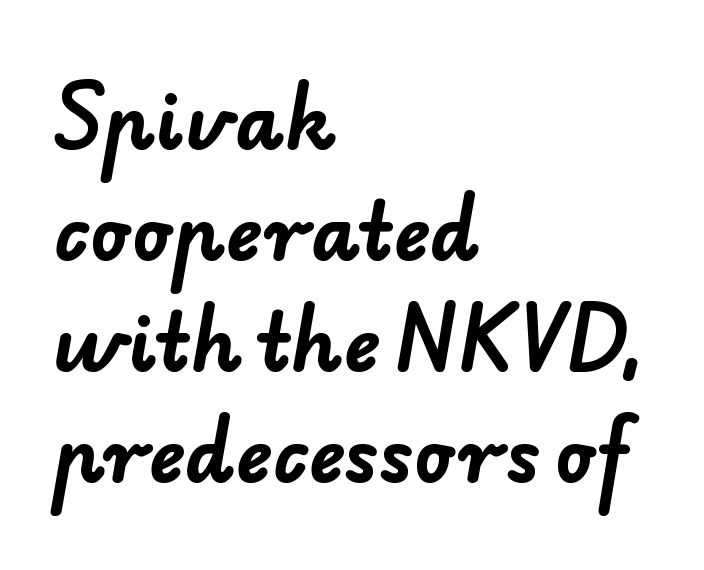
Q: Is the text bold? A: Yes.
Q: Is the typeface a serif or a sans-serif typeface? A: Sans-serif.
Q: Is the text underlined? A: No.
Q: How is the paragraph aligned? A: Left-aligned.
Q: Is the spacing between letters normal or unusually wide? A: Normal.
Q: Is the spacing between lines tight, normal or loose? A: Normal.
Q: Width (condensed, normal, or wide)? A: Normal.
Q: Stroke contrast? A: Low.
Q: x-height? A: Small.
Q: Monospaced? A: No.
